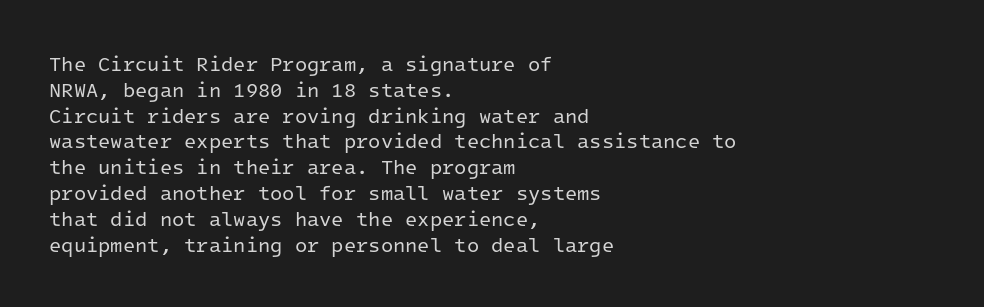
{"italic": "no", "bold": "no", "underline": "no", "align": "left", "line_spacing": "normal", "line_spacing_ratio": 1.29, "letter_spacing": "normal", "letter_spacing_em": 0.0, "glyph_px": 20}
